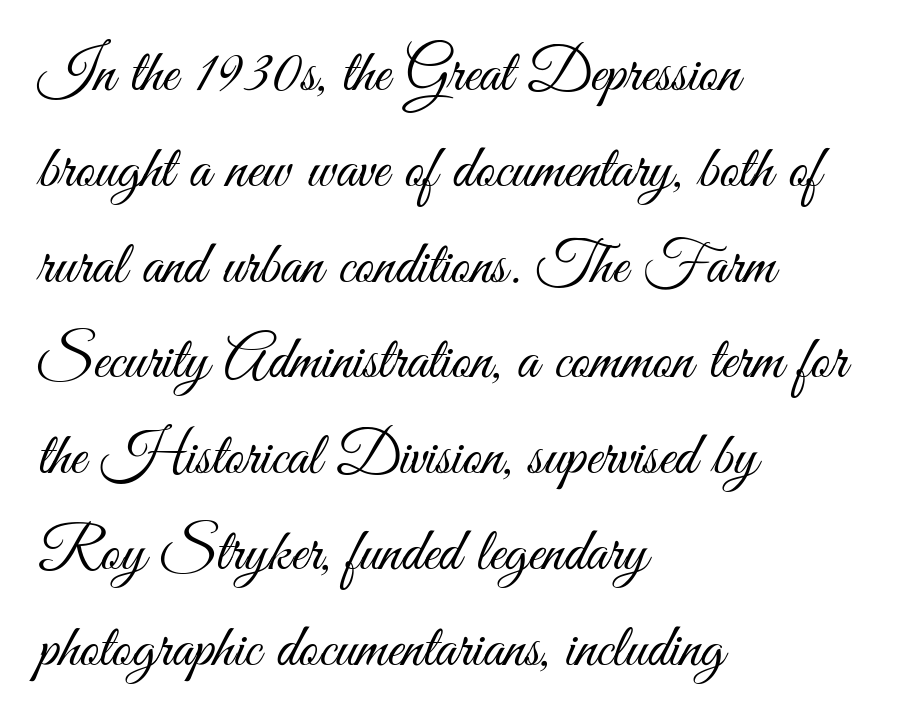
The image shows 61 px light, condensed sans-serif type; set left-aligned, normal line spacing (1.57x), normal letter spacing, not underlined; medium stroke contrast and a small x-height.
